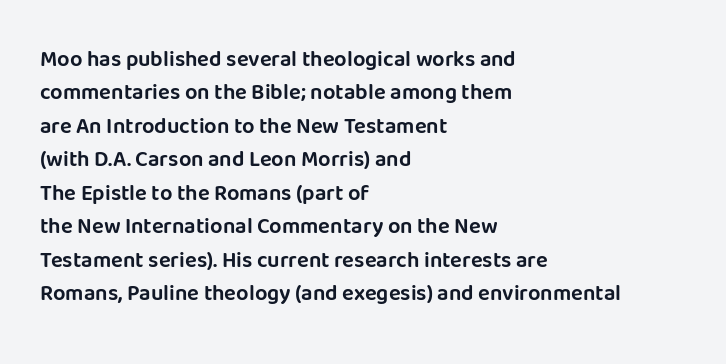
The image shows 22 px text type, upright; set left-aligned, normal line spacing (1.52x), normal letter spacing, not underlined.
